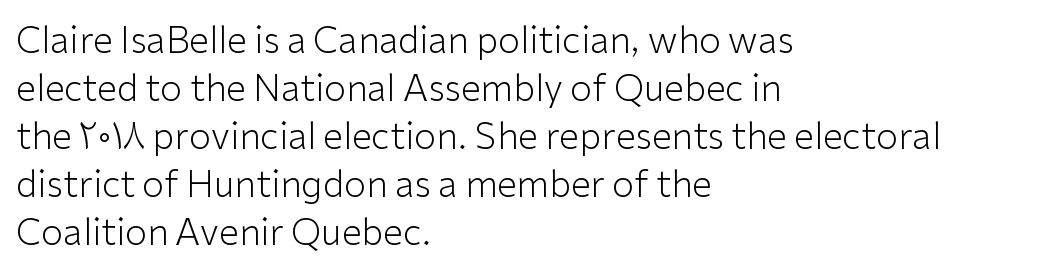
These lines stack with their left ends in a neat column. Normally led — the rows are evenly, conventionally spaced. Nope, not italic — everything's standing straight. Stems and bowls with no extra thickness — not bold.
